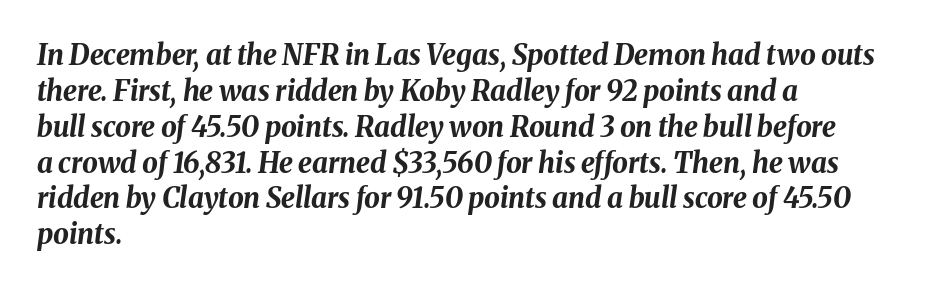
{"italic": "yes", "lean": "right", "slant_degrees": 8, "bold": "yes", "weight": "bold", "width": "normal", "stroke_contrast": "medium", "x_height": "medium", "monospaced": "no", "underline": "no", "align": "left", "line_spacing": "normal", "line_spacing_ratio": 1.28, "letter_spacing": "normal", "letter_spacing_em": 0.0, "glyph_px": 28}
